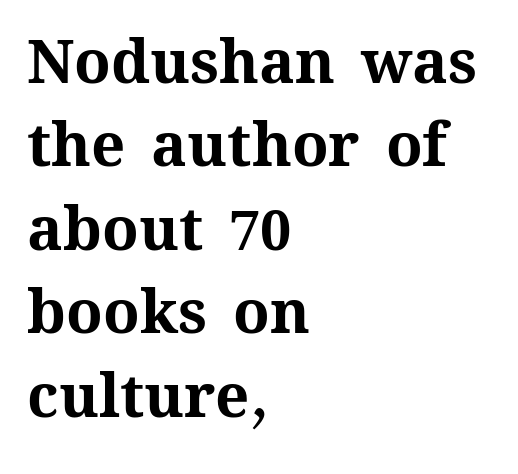
{"italic": "no", "bold": "yes", "weight": "bold", "width": "normal", "stroke_contrast": "medium", "x_height": "medium", "monospaced": "no", "underline": "no", "align": "left", "line_spacing": "normal", "line_spacing_ratio": 1.39, "letter_spacing": "normal", "letter_spacing_em": 0.0, "glyph_px": 60}
